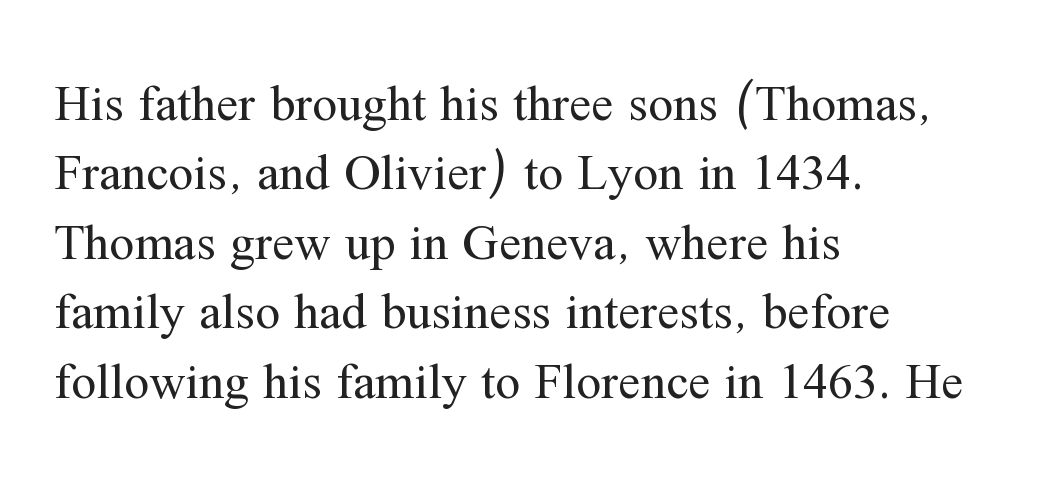
Q: Is the text bold? A: No.
Q: Is the text italic (slanted)? A: No, it is upright.
Q: Is the typeface a serif or a sans-serif typeface? A: Serif.
Q: Is the text underlined? A: No.
Q: How is the paragraph aligned? A: Left-aligned.
Q: Is the spacing between letters normal or unusually wide? A: Normal.
Q: Is the spacing between lines tight, normal or loose? A: Normal.
Q: Width (condensed, normal, or wide)? A: Normal.
Q: Stroke contrast? A: Medium.
Q: x-height? A: Medium.
Q: Monospaced? A: No.
